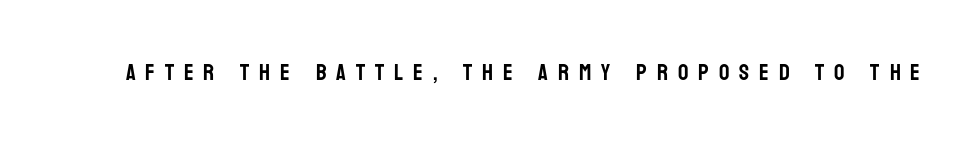
The image shows 23 px text type, upright; set unusually wide letter spacing (+0.43 em), not underlined.
